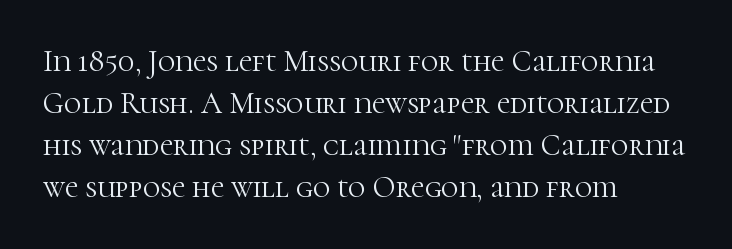
On a weight scale, this lands at 450 or below. Characters remain perfectly vertical along every line. Anything drawn beneath the words? Only blank space. What stands out about the letter spacing? Nothing — it is the standard amount. Note: serifs present on the glyphs.
